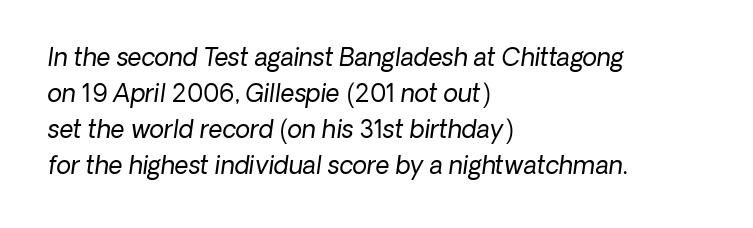
Q: Is the text bold? A: No.
Q: Is the text underlined? A: No.
Q: How is the paragraph aligned? A: Left-aligned.
Q: Is the spacing between letters normal or unusually wide? A: Normal.
Q: Is the spacing between lines tight, normal or loose? A: Normal.
